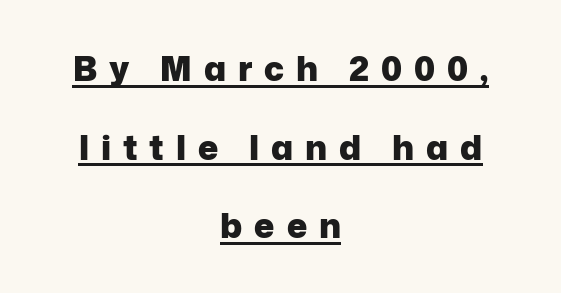
The image shows 34 px heavy sans-serif type, upright; set centered, loose line spacing (2.31x), unusually wide letter spacing (+0.35 em), underlined; low stroke contrast and a medium x-height.
